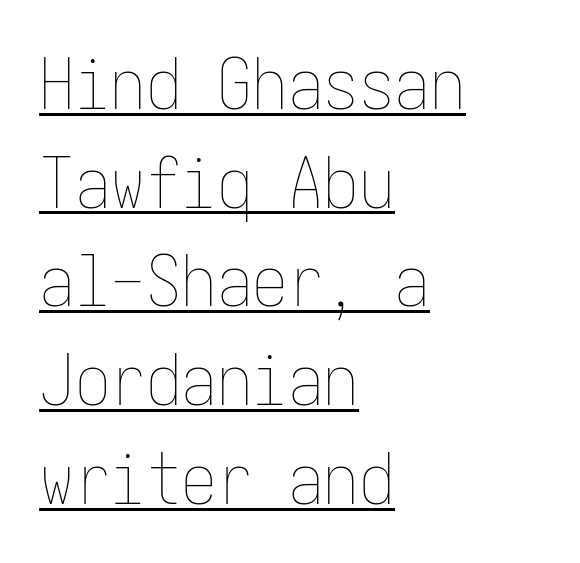
The image shows 71 px thin, condensed type, upright; set left-aligned, normal line spacing (1.39x), normal letter spacing, underlined; low stroke contrast and a medium x-height.
